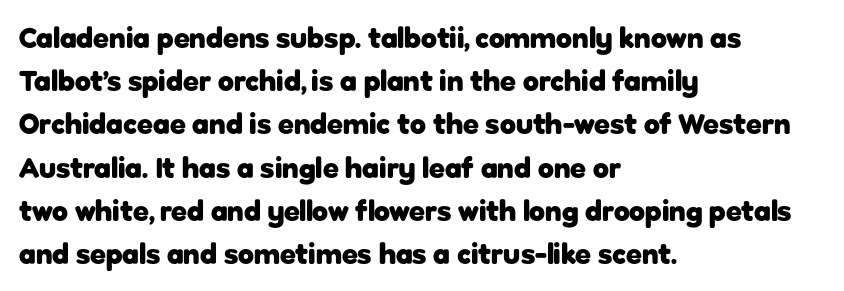
Q: Is the text bold? A: Yes.
Q: Is the text italic (slanted)? A: No, it is upright.
Q: Is the typeface a serif or a sans-serif typeface? A: Sans-serif.
Q: Is the text underlined? A: No.
Q: How is the paragraph aligned? A: Left-aligned.
Q: Is the spacing between letters normal or unusually wide? A: Normal.
Q: Is the spacing between lines tight, normal or loose? A: Normal.
Q: Width (condensed, normal, or wide)? A: Normal.
Q: Stroke contrast? A: Low.
Q: x-height? A: Medium.
Q: Monospaced? A: No.
